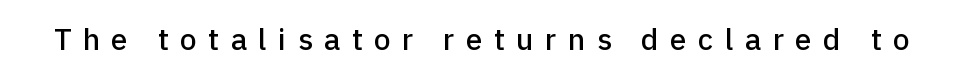
Stroke terminals: plain, sans-serif. Underline: absent. Each letter keeps its own natural width here, so spacing adapts to shape. In terms of posture, this sample is upright. The face used here is rendered with a markedly widened letterfit.
